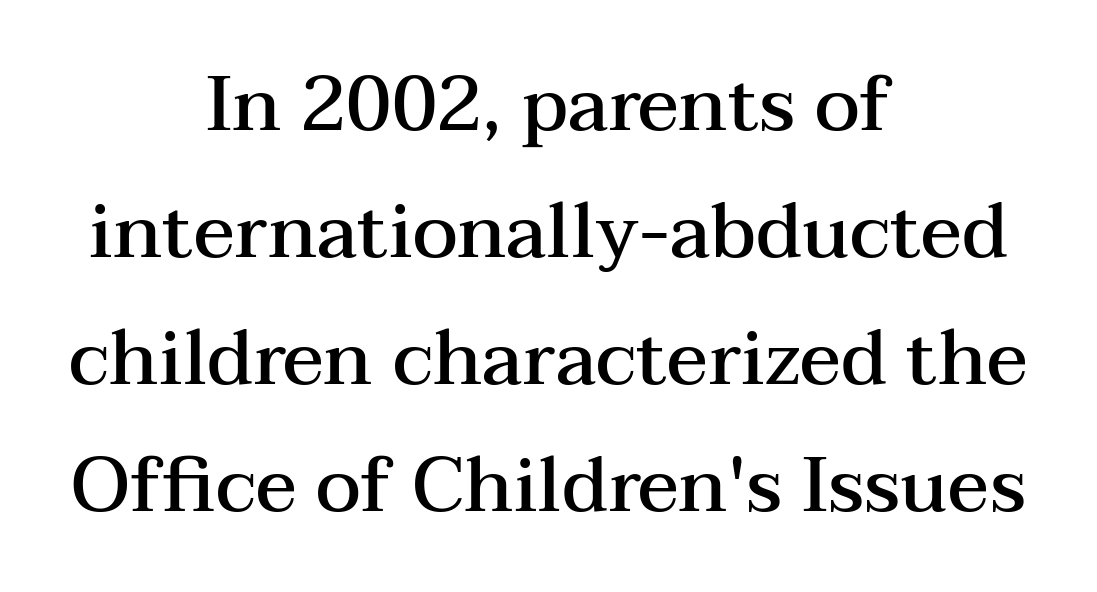
Is the type bold? Partly — it's a semibold, heavier than regular but not fully bold. Summary of vertical rhythm: regular, with standard interline spacing. Here the glyphs are tracked normally, forming tight word shapes. These lines stack symmetrically, like a column narrowing and widening about its center. In terms of posture, this sample is upright. The rendering uses natural spacing where letterforms have individual widths.
